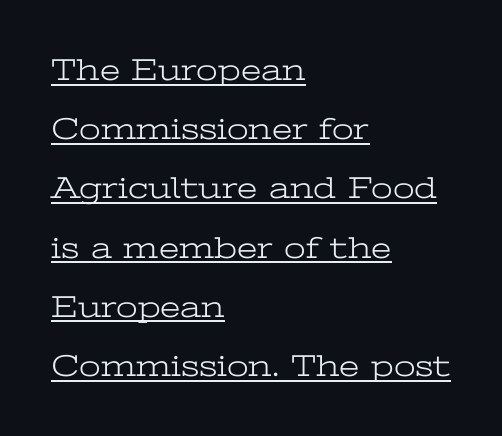
The image shows 31 px light, wide serif type, upright; set left-aligned, loose line spacing (1.91x), normal letter spacing, underlined; low stroke contrast and a medium x-height.
